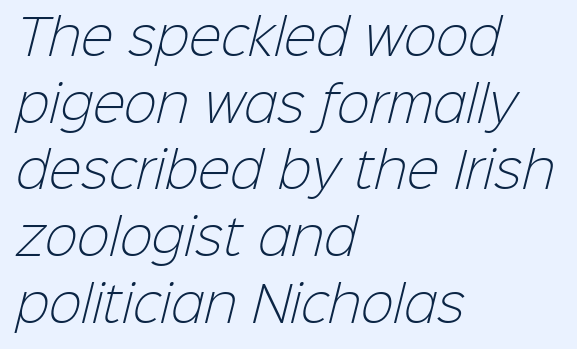
The image shows 49 px light sans-serif type; set left-aligned, normal line spacing (1.36x), normal letter spacing, not underlined; low stroke contrast and a medium x-height.
